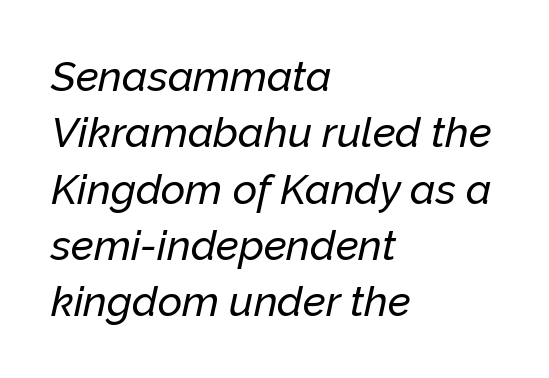
The image shows 42 px text type, italic (leaning right); set left-aligned, normal line spacing (1.34x), normal letter spacing, not underlined; low stroke contrast and a medium x-height.
